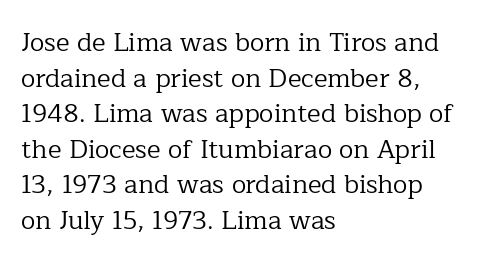
The line texture is even and compact thanks to regular tracking. Honestly, the row spacing looks completely unremarkable. Every row of glyphs begins at an identical x-position on the left. The letters stand straight up with perfectly vertical stems. Stroke thickness stays within the range of a standard reading face or lighter. Unmarked baselines from the first word to the last.
